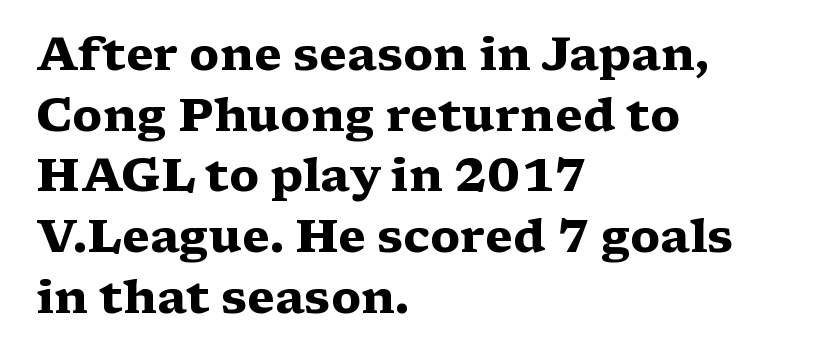
The image shows 46 px heavy, wide serif type, upright; set left-aligned, normal line spacing (1.32x), normal letter spacing, not underlined; medium stroke contrast and a medium x-height.
